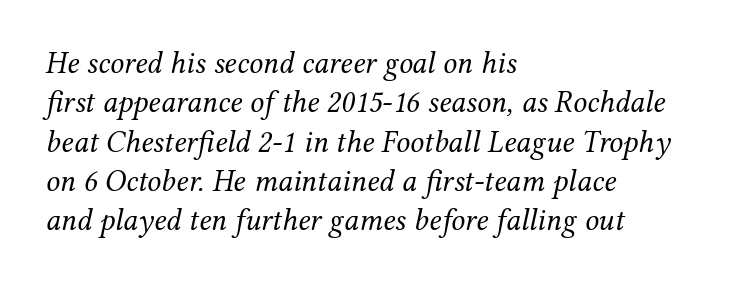
Q: Is the text bold? A: No.
Q: Is the text italic (slanted)? A: Yes, it leans right by about 12 degrees.
Q: Is the typeface a serif or a sans-serif typeface? A: Serif.
Q: Is the text underlined? A: No.
Q: How is the paragraph aligned? A: Left-aligned.
Q: Is the spacing between letters normal or unusually wide? A: Normal.
Q: Is the spacing between lines tight, normal or loose? A: Normal.
Q: Width (condensed, normal, or wide)? A: Normal.
Q: Stroke contrast? A: Medium.
Q: x-height? A: Medium.
Q: Monospaced? A: No.
